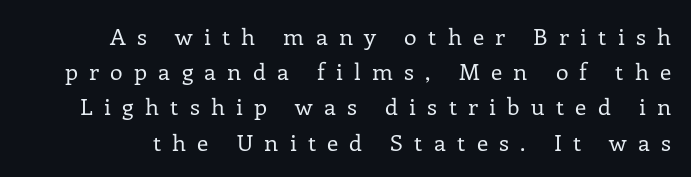
Q: Is the text bold? A: No.
Q: Is the text italic (slanted)? A: No, it is upright.
Q: Is the text underlined? A: No.
Q: Is the spacing between letters normal or unusually wide? A: Unusually wide.
Q: Is the spacing between lines tight, normal or loose? A: Normal.
